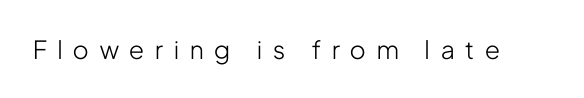
Spacing between characters has been opened up far beyond the box default. Check the space under the baseline: it is left empty. The axis of the letterforms is exactly vertical. The typesetting does not lean heavy: it is not bold.
